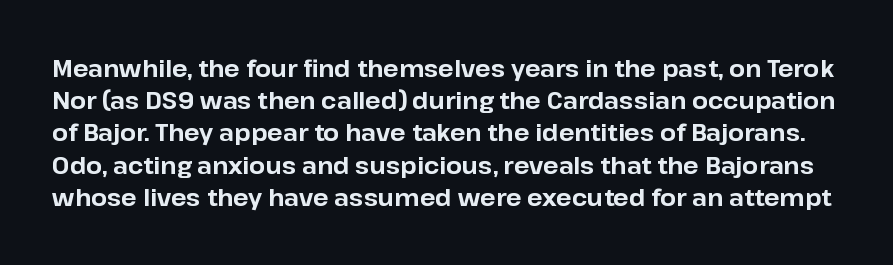
The image shows 23 px bold type, upright; set normal line spacing (1.4x), normal letter spacing, not underlined.
